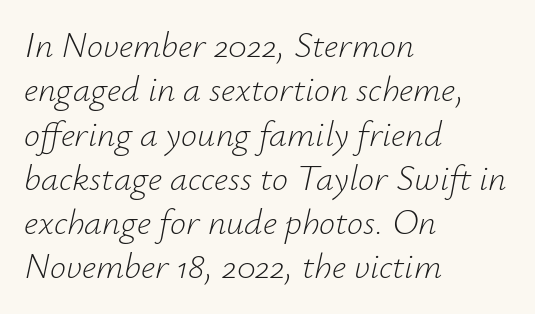
The image shows 36 px light type, italic (leaning right); set left-aligned, line spacing 1.23x, normal letter spacing, not underlined; low stroke contrast and a small x-height.
